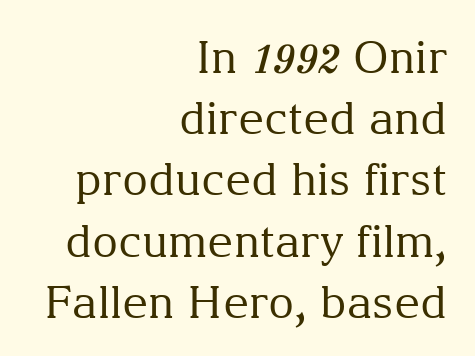
The image shows 45 px regular-weight serif type, upright; set right-aligned, normal line spacing (1.36x), normal letter spacing, not underlined; medium stroke contrast and a medium x-height.
